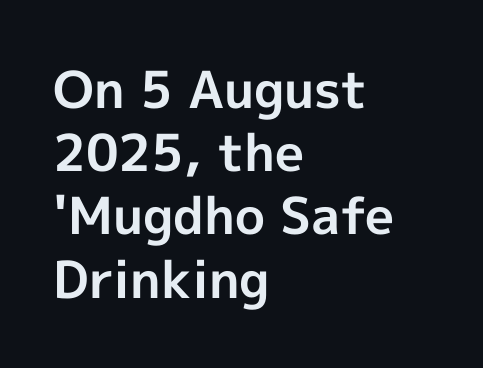
No italicization has been applied; the sample stays upright. Horizontal alignment here is leftward, the default for most running prose. You could not count columns in this text — the font is proportionally spaced. Glyph-to-glyph distance matches everyday printed text. This is heavy type, rendered in bold.
